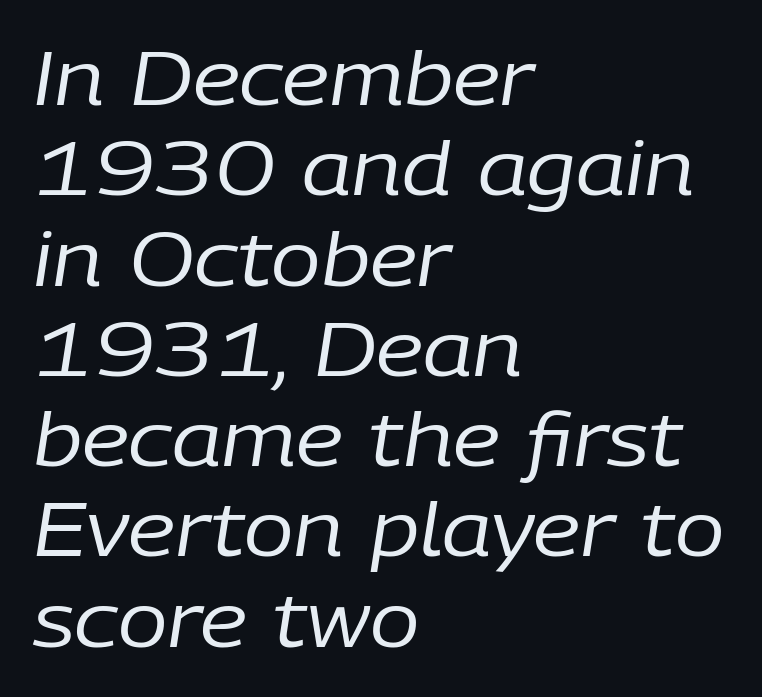
Q: Is the text bold? A: No.
Q: Is the text italic (slanted)? A: Yes, it leans right by about 9 degrees.
Q: Is the text underlined? A: No.
Q: How is the paragraph aligned? A: Left-aligned.
Q: Is the spacing between letters normal or unusually wide? A: Normal.
Q: Width (condensed, normal, or wide)? A: Normal.
Q: Stroke contrast? A: Low.
Q: x-height? A: Medium.
Q: Monospaced? A: No.
